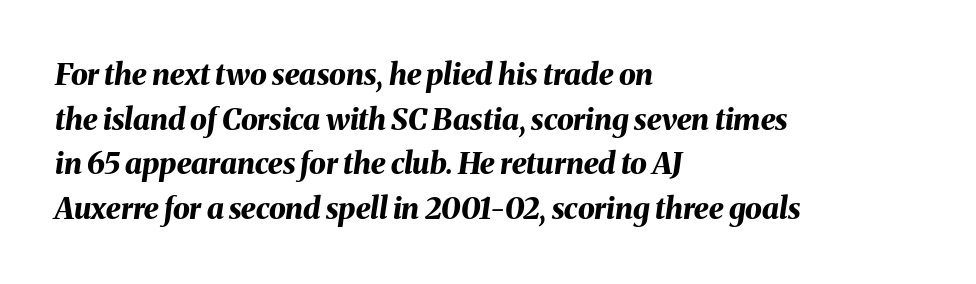
Proportional: the letters do not fall into vertical columns. The leading is moderate, giving the passage an even texture. Slanted lettering throughout. Set as a true bold cut, around the 700 mark. Between one letter and the next there's only the usual sliver of space.
